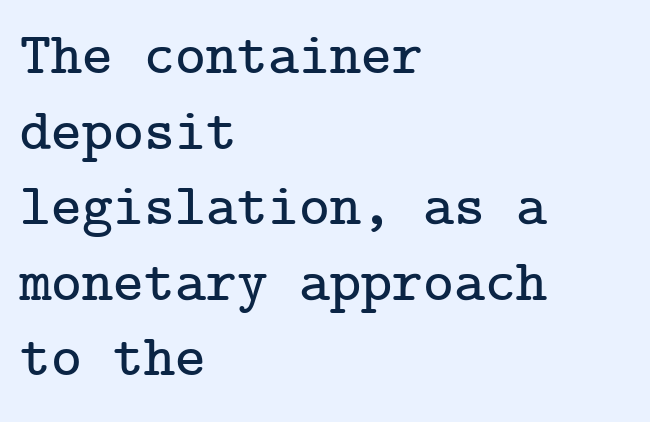
{"serif": "yes", "italic": "no", "width": "normal", "stroke_contrast": "low", "x_height": "medium", "underline": "no", "align": "left", "line_spacing": "normal", "line_spacing_ratio": 1.28, "letter_spacing": "normal", "letter_spacing_em": 0.0, "glyph_px": 59}
